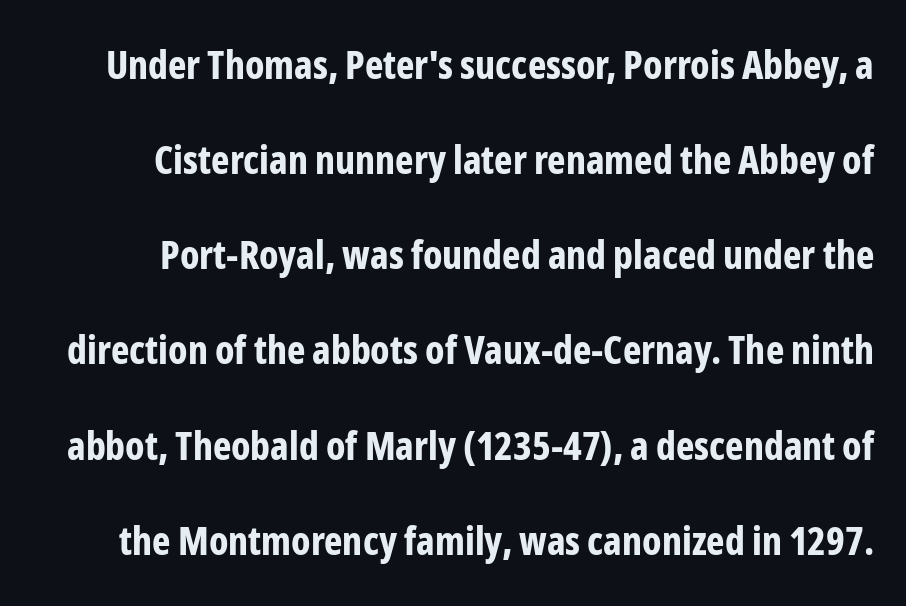
{"serif": "no", "italic": "no", "bold": "yes", "weight": "bold", "width": "condensed", "stroke_contrast": "low", "x_height": "medium", "monospaced": "no", "underline": "no", "line_spacing": "loose", "line_spacing_ratio": 2.44, "letter_spacing": "normal", "letter_spacing_em": 0.0, "glyph_px": 39}
